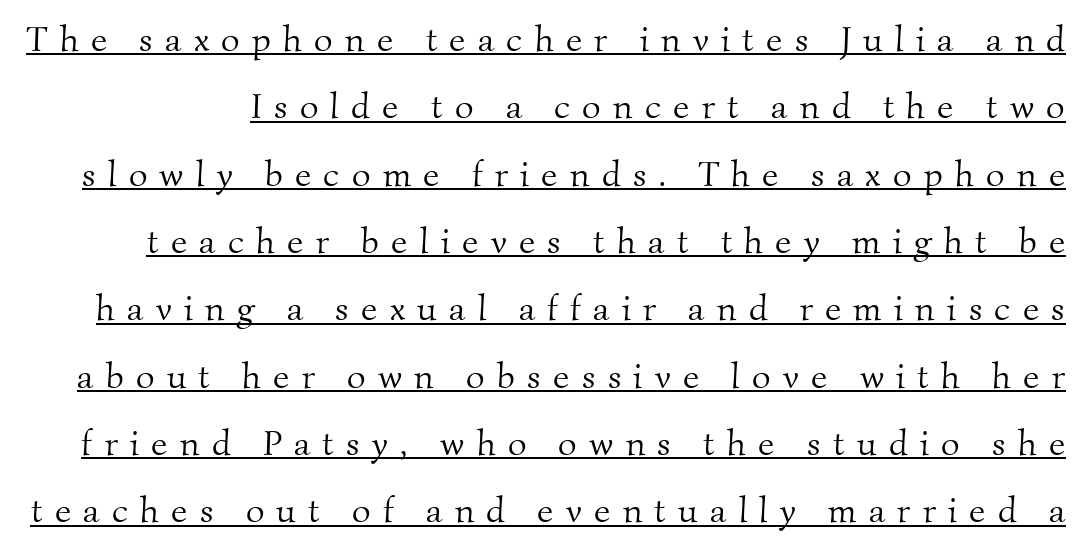
{"serif": "yes", "bold": "no", "weight": "light", "width": "normal", "stroke_contrast": "medium", "x_height": "small", "monospaced": "no", "underline": "yes", "line_spacing_ratio": 1.87, "letter_spacing": "wide", "letter_spacing_em": 0.34, "glyph_px": 36}
